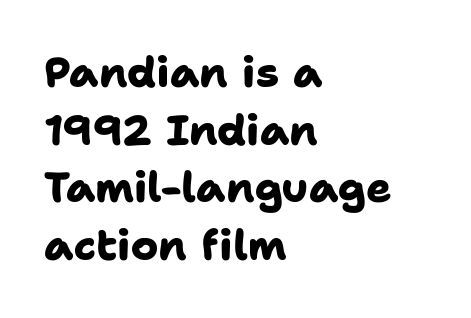
{"serif": "no", "bold": "yes", "weight": "heavy", "width": "normal", "stroke_contrast": "low", "x_height": "medium", "monospaced": "no", "underline": "no", "align": "left", "line_spacing": "normal", "line_spacing_ratio": 1.37, "letter_spacing": "normal", "letter_spacing_em": 0.0, "glyph_px": 42}
